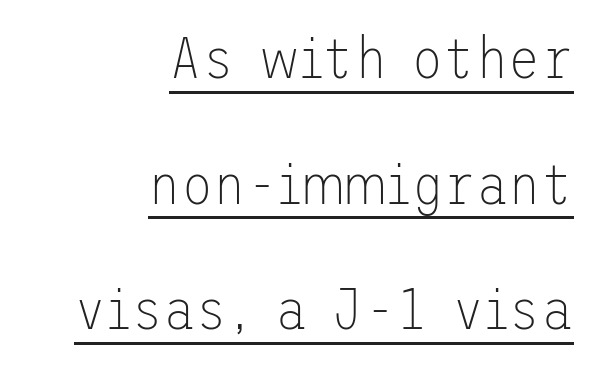
Q: Is the text bold? A: No.
Q: Is the text italic (slanted)? A: No, it is upright.
Q: Is the typeface a serif or a sans-serif typeface? A: Sans-serif.
Q: Is the text underlined? A: Yes.
Q: How is the paragraph aligned? A: Right-aligned.
Q: Is the spacing between letters normal or unusually wide? A: Normal.
Q: Is the spacing between lines tight, normal or loose? A: Loose.
Q: Width (condensed, normal, or wide)? A: Normal.
Q: Stroke contrast? A: Low.
Q: x-height? A: Medium.
